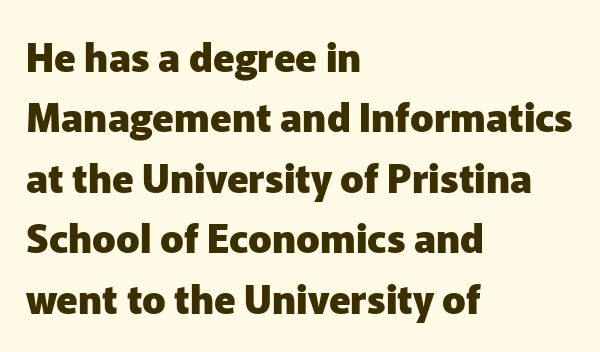
The image shows 39 px heavy sans-serif type, upright; set left-aligned, normal line spacing (1.55x), normal letter spacing, not underlined; low stroke contrast and a medium x-height.
